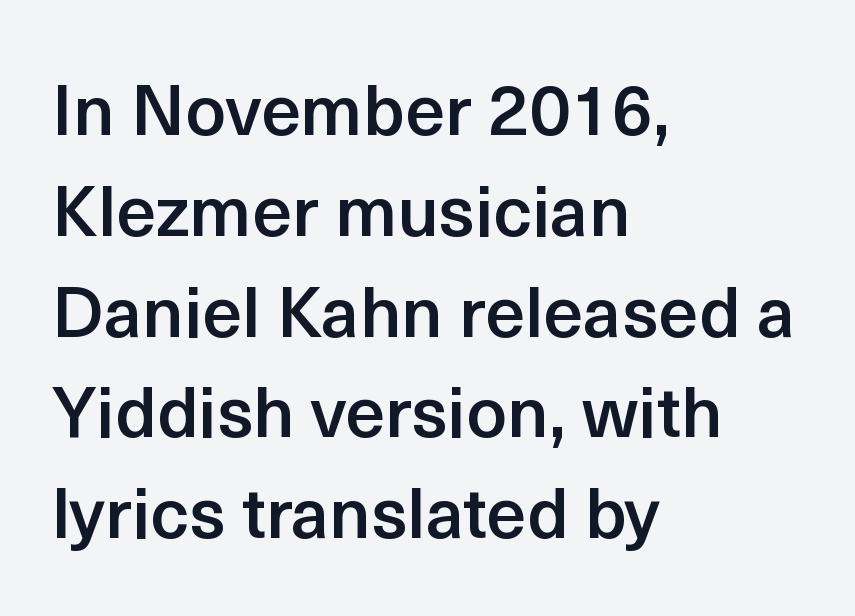
Here the glyphs are tracked normally, forming tight word shapes. The leading is moderate, giving the passage an even texture. Descender tails drop into unmarked territory. The face used here is proportionally spaced, like ordinary book or web type.
